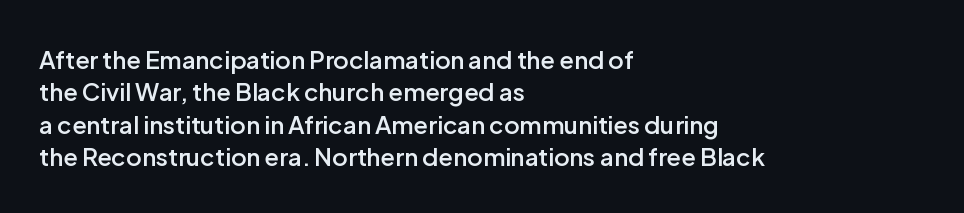
Q: Is the text bold? A: Semi-bold.
Q: Is the text italic (slanted)? A: No, it is upright.
Q: Is the text underlined? A: No.
Q: How is the paragraph aligned? A: Left-aligned.
Q: Is the spacing between letters normal or unusually wide? A: Normal.
Q: Is the spacing between lines tight, normal or loose? A: Normal.
